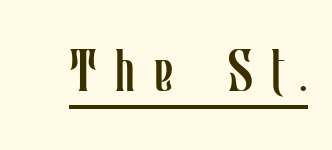
Q: Is the text bold? A: No.
Q: Is the text italic (slanted)? A: No, it is upright.
Q: Is the text underlined? A: Yes.
Q: Is the spacing between letters normal or unusually wide? A: Unusually wide.
Q: Width (condensed, normal, or wide)? A: Condensed.
Q: Stroke contrast? A: Low.
Q: x-height? A: Medium.
Q: Monospaced? A: No.
